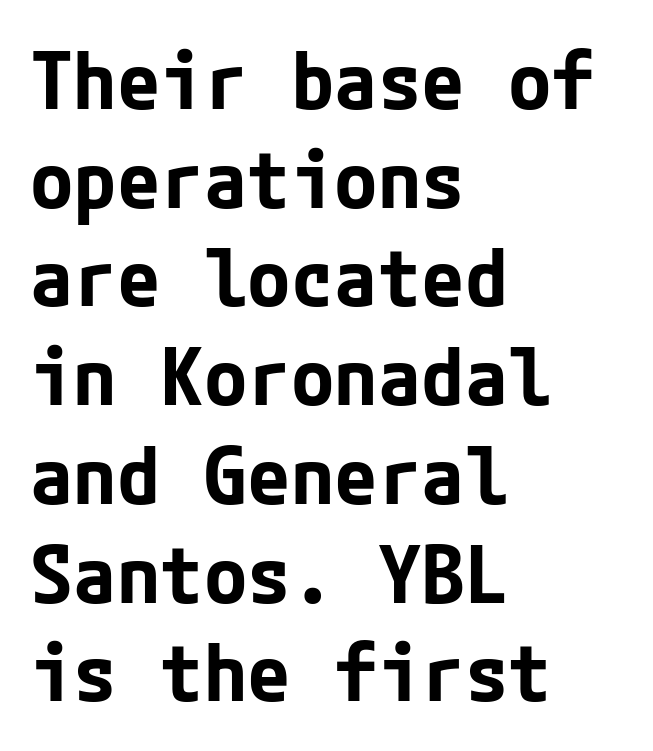
Q: Is the text bold? A: Yes.
Q: Is the text italic (slanted)? A: No, it is upright.
Q: Is the typeface a serif or a sans-serif typeface? A: Sans-serif.
Q: Is the text underlined? A: No.
Q: How is the paragraph aligned? A: Left-aligned.
Q: Is the spacing between letters normal or unusually wide? A: Normal.
Q: Is the spacing between lines tight, normal or loose? A: Normal.
Q: Width (condensed, normal, or wide)? A: Normal.
Q: Stroke contrast? A: Low.
Q: x-height? A: Medium.
